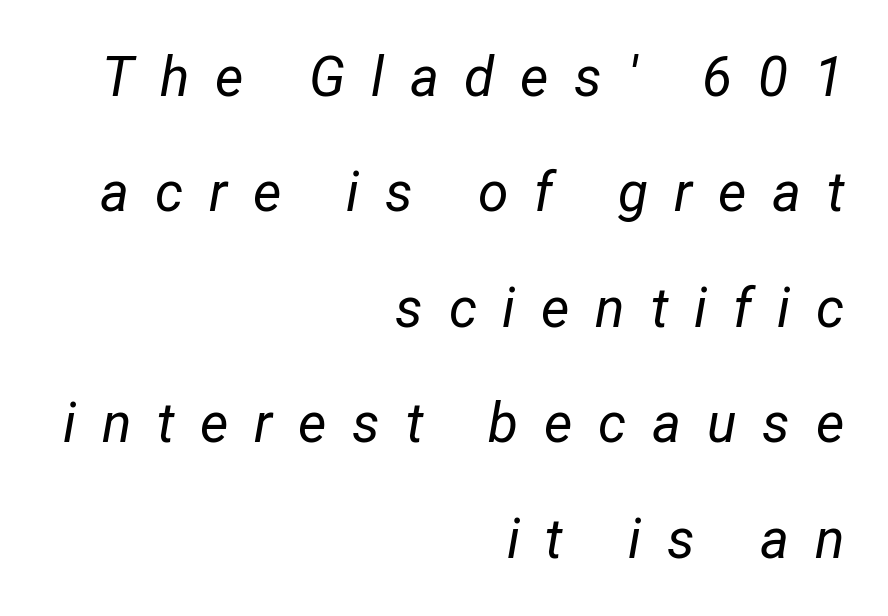
Q: Is the text bold? A: No.
Q: Is the text italic (slanted)? A: Yes, it leans right by about 12 degrees.
Q: Is the text underlined? A: No.
Q: How is the paragraph aligned? A: Right-aligned.
Q: Is the spacing between letters normal or unusually wide? A: Unusually wide.
Q: Is the spacing between lines tight, normal or loose? A: Loose.
Q: Width (condensed, normal, or wide)? A: Condensed.
Q: Stroke contrast? A: Low.
Q: x-height? A: Medium.
Q: Monospaced? A: No.
